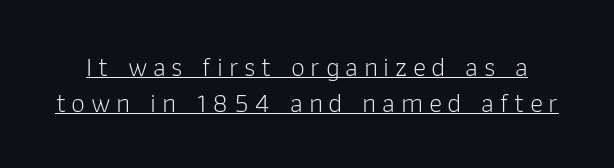
{"serif": "no", "italic": "no", "bold": "no", "weight": "light", "width": "normal", "stroke_contrast": "low", "x_height": "medium", "monospaced": "no", "underline": "yes", "line_spacing": "normal", "line_spacing_ratio": 1.27, "letter_spacing": "wide", "letter_spacing_em": 0.2, "glyph_px": 28}
